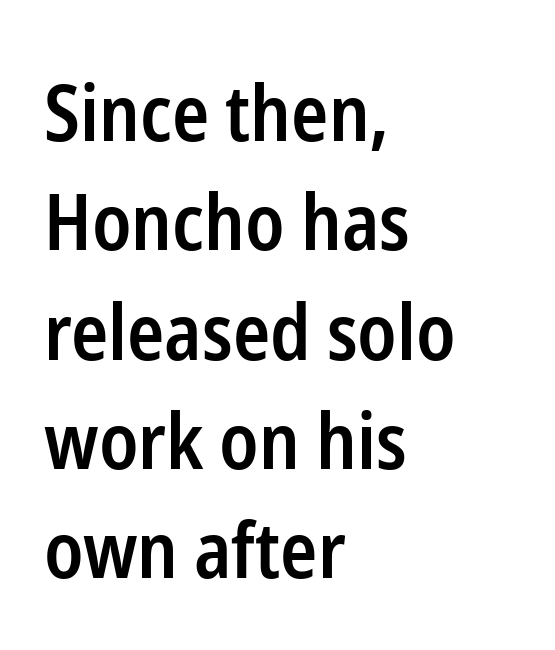
How would I describe the line gaps? Plain and ordinary. Honestly, there is no underline to notice here at all. In terms of weight, the rendering is demibold, just under bold. A student would call this left alignment; a typographer would say flush left, rag right. What kind of face is this? One without serifs — a sans.
